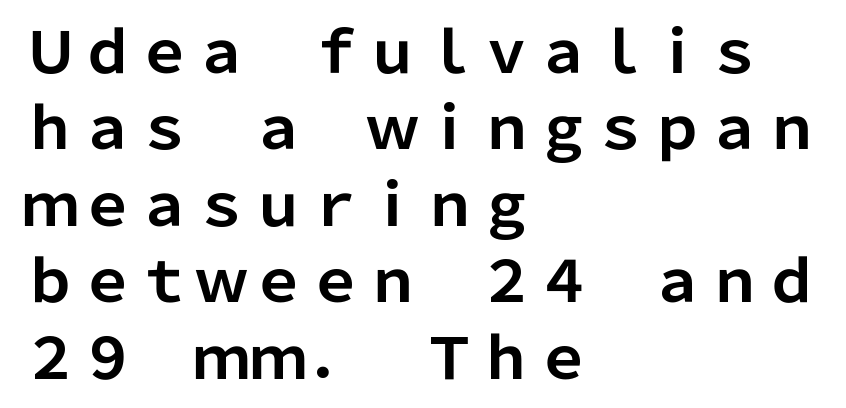
Q: Is the text bold? A: Yes.
Q: Is the text italic (slanted)? A: No, it is upright.
Q: Is the typeface a serif or a sans-serif typeface? A: Sans-serif.
Q: Is the text underlined? A: No.
Q: How is the paragraph aligned? A: Left-aligned.
Q: Is the spacing between letters normal or unusually wide? A: Normal.
Q: Is the spacing between lines tight, normal or loose? A: Normal.
Q: Width (condensed, normal, or wide)? A: Normal.
Q: Stroke contrast? A: Low.
Q: x-height? A: Medium.
Q: Monospaced? A: No.
